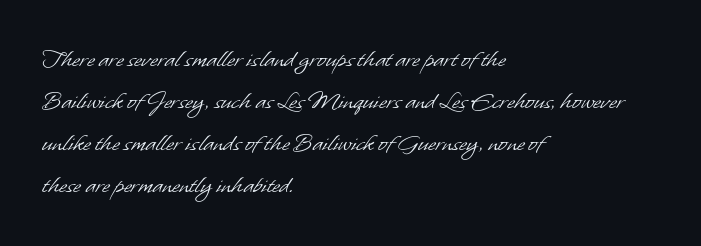
The image shows 27 px text type; set left-aligned, normal line spacing (1.56x), normal letter spacing, not underlined.
